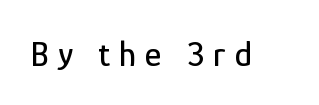
The image shows 36 px condensed sans-serif type, upright; set unusually wide letter spacing (+0.24 em), not underlined; low stroke contrast and a medium x-height.
